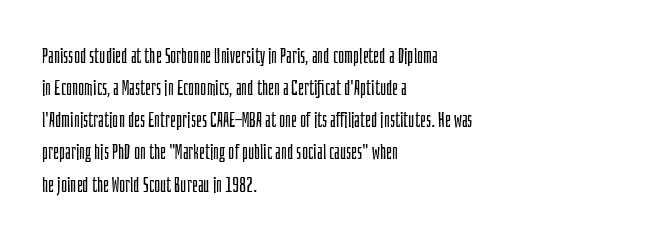
Q: Is the text bold? A: No.
Q: Is the text italic (slanted)? A: No, it is upright.
Q: Is the text underlined? A: No.
Q: How is the paragraph aligned? A: Left-aligned.
Q: Is the spacing between letters normal or unusually wide? A: Normal.
Q: Is the spacing between lines tight, normal or loose? A: Normal.
